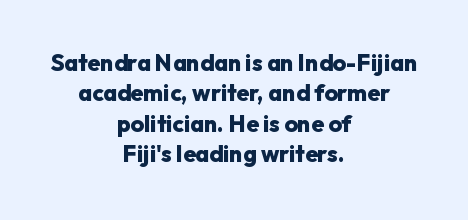
Q: Is the text bold? A: Yes.
Q: Is the text italic (slanted)? A: No, it is upright.
Q: Is the text underlined? A: No.
Q: How is the paragraph aligned? A: Centered.
Q: Is the spacing between letters normal or unusually wide? A: Normal.
Q: Is the spacing between lines tight, normal or loose? A: Normal.
